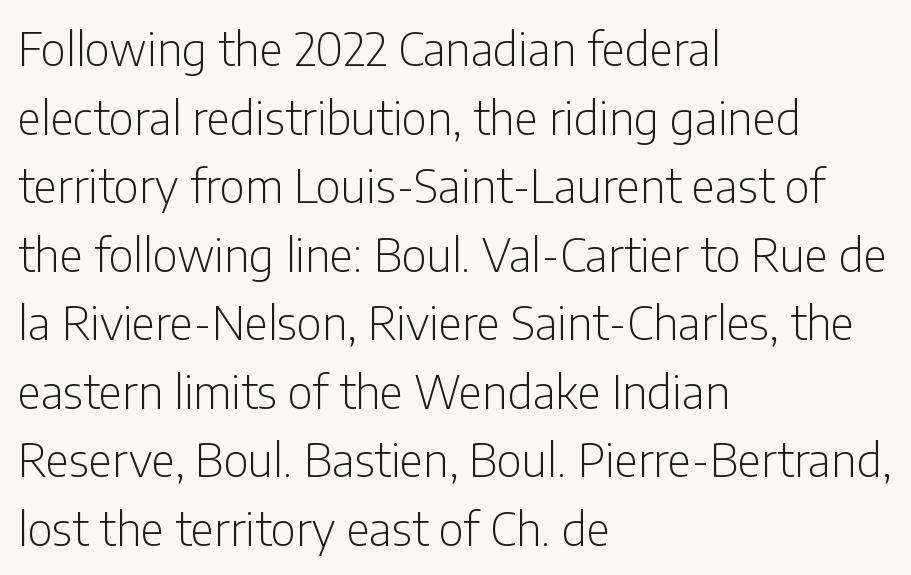
{"serif": "no", "italic": "no", "bold": "no", "weight": "light", "width": "condensed", "stroke_contrast": "low", "x_height": "medium", "monospaced": "no", "underline": "no", "align": "left", "line_spacing": "normal", "line_spacing_ratio": 1.49, "letter_spacing": "normal", "letter_spacing_em": 0.0, "glyph_px": 46}
